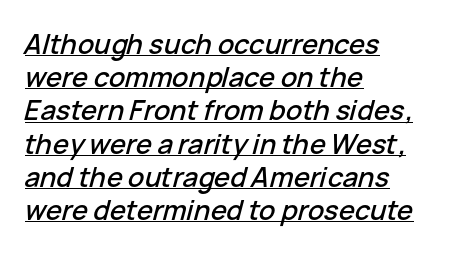
The image shows 27 px text type, italic (leaning right); set left-aligned, line spacing 1.23x, normal letter spacing, underlined.
